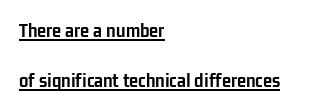
{"italic": "no", "bold": "yes", "underline": "yes", "align": "left", "line_spacing": "loose", "line_spacing_ratio": 2.38, "letter_spacing": "normal", "letter_spacing_em": 0.0, "glyph_px": 21}
